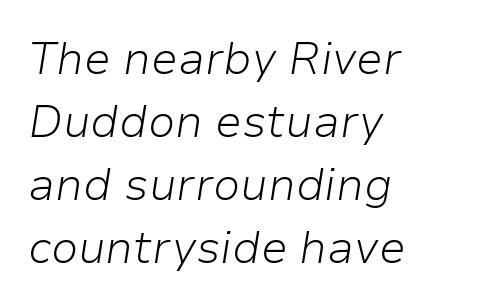
Q: Is the text bold? A: No.
Q: Is the text italic (slanted)? A: Yes, it leans right by about 9 degrees.
Q: Is the text underlined? A: No.
Q: How is the paragraph aligned? A: Left-aligned.
Q: Is the spacing between letters normal or unusually wide? A: Normal.
Q: Is the spacing between lines tight, normal or loose? A: Normal.
Q: Width (condensed, normal, or wide)? A: Normal.
Q: Stroke contrast? A: Low.
Q: x-height? A: Medium.
Q: Monospaced? A: No.
